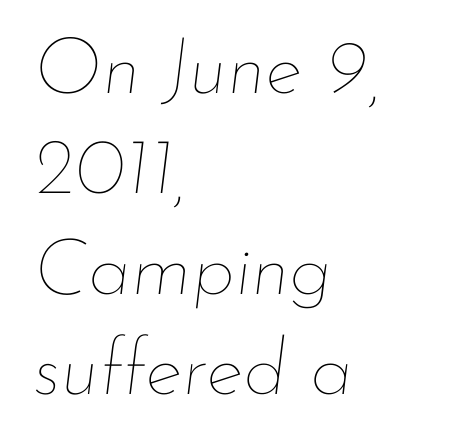
In terms of posture, this sample is oblique. Is this a fixed-width face? No — the glyphs have proportional, varying widths. Stroke mass is kept to a normal reading level or below. Quick note: underline off. Horizontal bands of white between lines are of average thickness. This rendering uses left alignment, leaving the right contour irregular.
